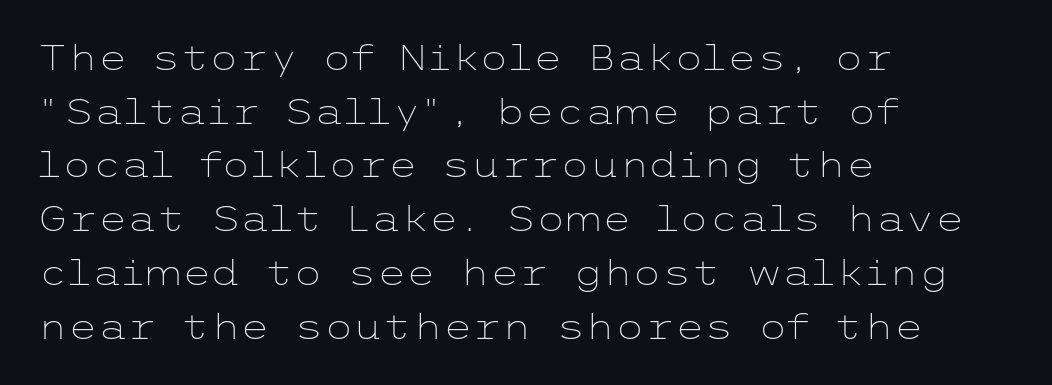
Q: Is the text bold? A: No.
Q: Is the text italic (slanted)? A: No, it is upright.
Q: Is the typeface a serif or a sans-serif typeface? A: Sans-serif.
Q: Is the text underlined? A: No.
Q: How is the paragraph aligned? A: Left-aligned.
Q: Is the spacing between letters normal or unusually wide? A: Normal.
Q: Is the spacing between lines tight, normal or loose? A: Normal.
Q: Width (condensed, normal, or wide)? A: Wide.
Q: Stroke contrast? A: Low.
Q: x-height? A: Medium.
